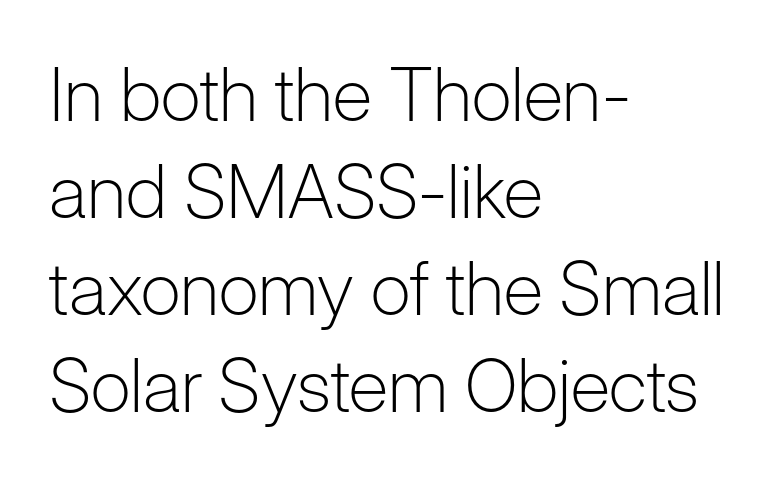
{"serif": "no", "italic": "no", "bold": "no", "weight": "light", "width": "normal", "stroke_contrast": "low", "x_height": "medium", "monospaced": "no", "underline": "no", "align": "left", "line_spacing": "normal", "line_spacing_ratio": 1.31, "letter_spacing": "normal", "letter_spacing_em": 0.0, "glyph_px": 74}
